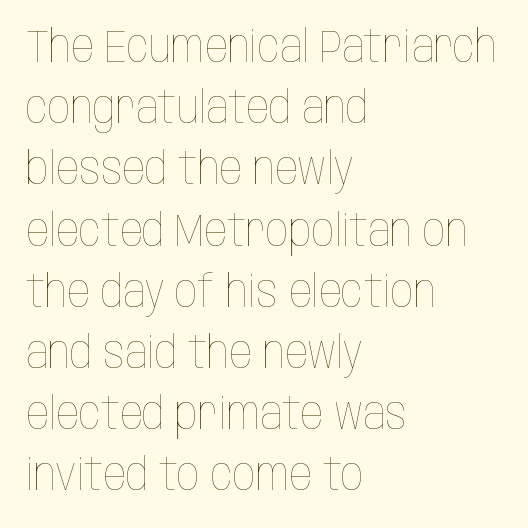
{"italic": "no", "bold": "no", "weight": "thin", "width": "condensed", "stroke_contrast": "low", "x_height": "large", "monospaced": "no", "underline": "no", "align": "left", "line_spacing": "normal", "line_spacing_ratio": 1.36, "letter_spacing": "normal", "letter_spacing_em": 0.0, "glyph_px": 45}
